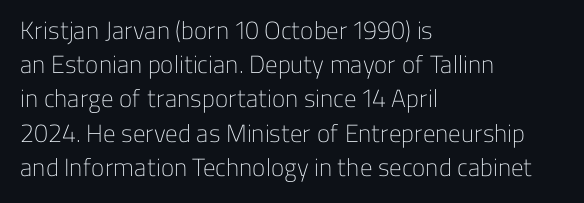
The image shows 25 px text type, upright; set left-aligned, normal line spacing (1.37x), normal letter spacing, not underlined.
